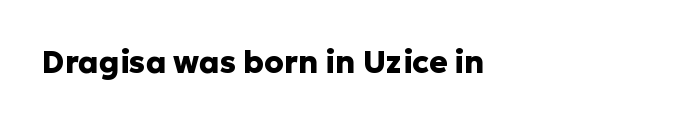
Q: Is the text bold? A: Yes.
Q: Is the text italic (slanted)? A: No, it is upright.
Q: Is the typeface a serif or a sans-serif typeface? A: Sans-serif.
Q: Is the text underlined? A: No.
Q: Is the spacing between letters normal or unusually wide? A: Normal.
Q: Width (condensed, normal, or wide)? A: Normal.
Q: Stroke contrast? A: Low.
Q: x-height? A: Medium.
Q: Monospaced? A: No.
